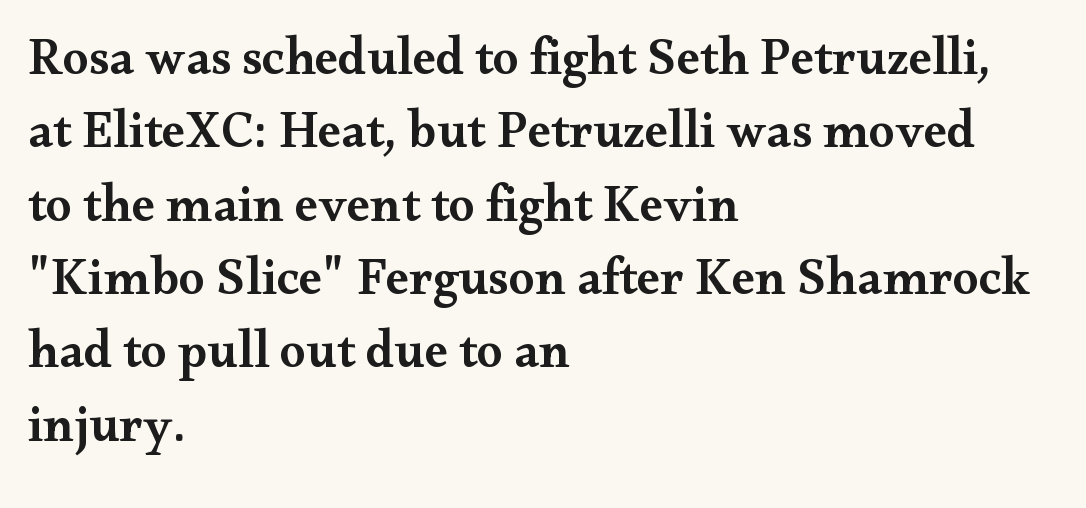
Q: Is the text bold? A: Semi-bold.
Q: Is the text italic (slanted)? A: No, it is upright.
Q: Is the typeface a serif or a sans-serif typeface? A: Serif.
Q: Is the text underlined? A: No.
Q: How is the paragraph aligned? A: Left-aligned.
Q: Is the spacing between letters normal or unusually wide? A: Normal.
Q: Is the spacing between lines tight, normal or loose? A: Normal.
Q: Width (condensed, normal, or wide)? A: Wide.
Q: Stroke contrast? A: Medium.
Q: x-height? A: Small.
Q: Monospaced? A: No.
